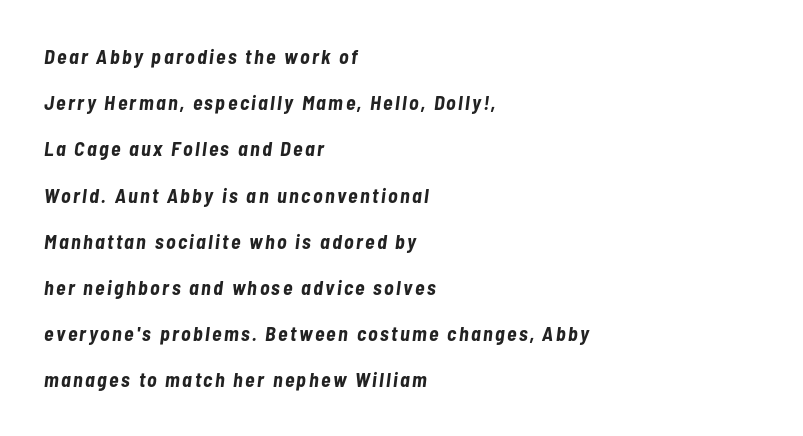
Q: Is the text bold? A: Yes.
Q: Is the text italic (slanted)? A: Yes, it leans right by about 7 degrees.
Q: Is the text underlined? A: No.
Q: How is the paragraph aligned? A: Left-aligned.
Q: Is the spacing between lines tight, normal or loose? A: Loose.
